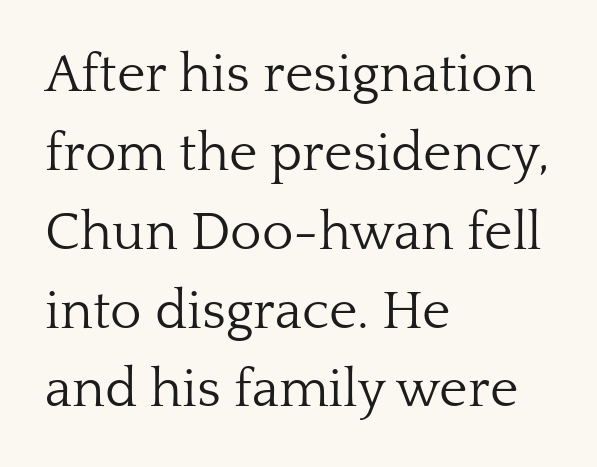
Q: Is the text bold? A: No.
Q: Is the text italic (slanted)? A: No, it is upright.
Q: Is the typeface a serif or a sans-serif typeface? A: Serif.
Q: Is the text underlined? A: No.
Q: How is the paragraph aligned? A: Left-aligned.
Q: Is the spacing between letters normal or unusually wide? A: Normal.
Q: Is the spacing between lines tight, normal or loose? A: Normal.
Q: Width (condensed, normal, or wide)? A: Normal.
Q: Stroke contrast? A: Low.
Q: x-height? A: Medium.
Q: Monospaced? A: No.
